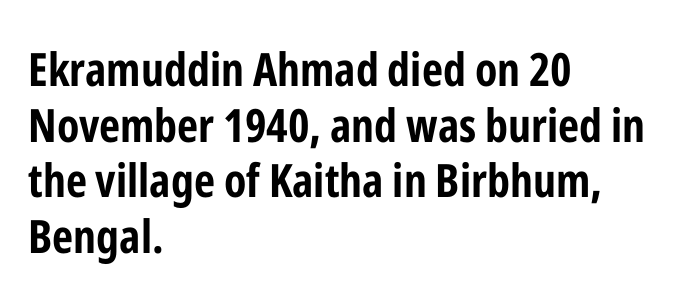
Q: Is the text bold? A: Yes.
Q: Is the text italic (slanted)? A: No, it is upright.
Q: Is the typeface a serif or a sans-serif typeface? A: Sans-serif.
Q: Is the text underlined? A: No.
Q: How is the paragraph aligned? A: Left-aligned.
Q: Is the spacing between letters normal or unusually wide? A: Normal.
Q: Width (condensed, normal, or wide)? A: Condensed.
Q: Stroke contrast? A: Low.
Q: x-height? A: Medium.
Q: Monospaced? A: No.
